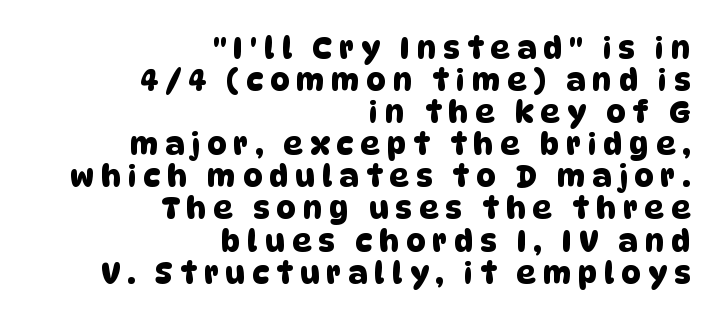
{"serif": "no", "width": "normal", "stroke_contrast": "low", "x_height": "large", "monospaced": "no", "underline": "no", "align": "right", "line_spacing": "tight", "line_spacing_ratio": 1.07, "letter_spacing": "wide", "letter_spacing_em": 0.24, "glyph_px": 30}
